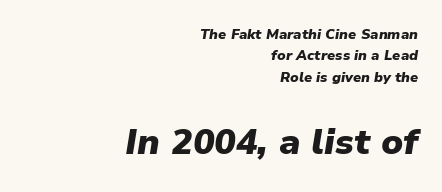
Q: Is the text bold? A: Yes.
Q: Is the text italic (slanted)? A: Yes, it leans right by about 9 degrees.
Q: Is the text underlined? A: No.
Q: How is the paragraph aligned? A: Right-aligned.
Q: Is the spacing between letters normal or unusually wide? A: Normal.
Q: Is the spacing between lines tight, normal or loose? A: Normal.
Q: Which block of text is set in a larger size, the first (top) or the second (bottom)? A: The second (bottom) one.
Q: Width (condensed, normal, or wide)? A: Normal.
Q: Stroke contrast? A: Low.
Q: x-height? A: Medium.
Q: Monospaced? A: No.
